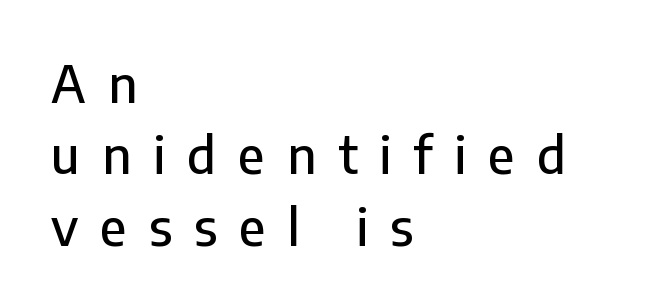
The image shows 50 px sans-serif type, upright; set left-aligned, normal line spacing (1.43x), unusually wide letter spacing (+0.44 em), not underlined; low stroke contrast and a medium x-height.
